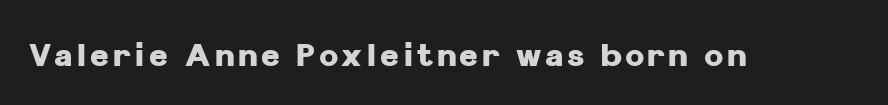
The image shows 32 px heavy sans-serif type, upright; set not underlined; low stroke contrast and a medium x-height.
